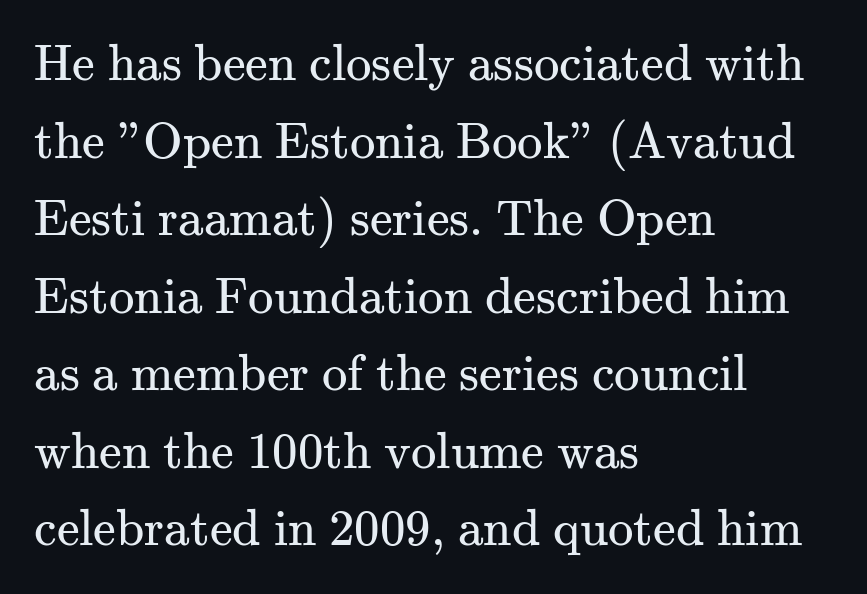
{"serif": "yes", "italic": "no", "bold": "no", "weight": "regular", "width": "normal", "stroke_contrast": "medium", "x_height": "small", "monospaced": "no", "underline": "no", "align": "left", "line_spacing": "normal", "line_spacing_ratio": 1.52, "letter_spacing": "normal", "letter_spacing_em": 0.0, "glyph_px": 51}
